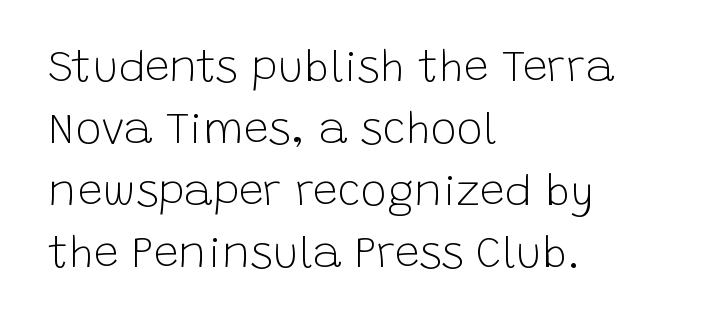
The image shows 44 px light sans-serif type, upright; set left-aligned, normal line spacing (1.41x), normal letter spacing, not underlined; low stroke contrast and a large x-height.
